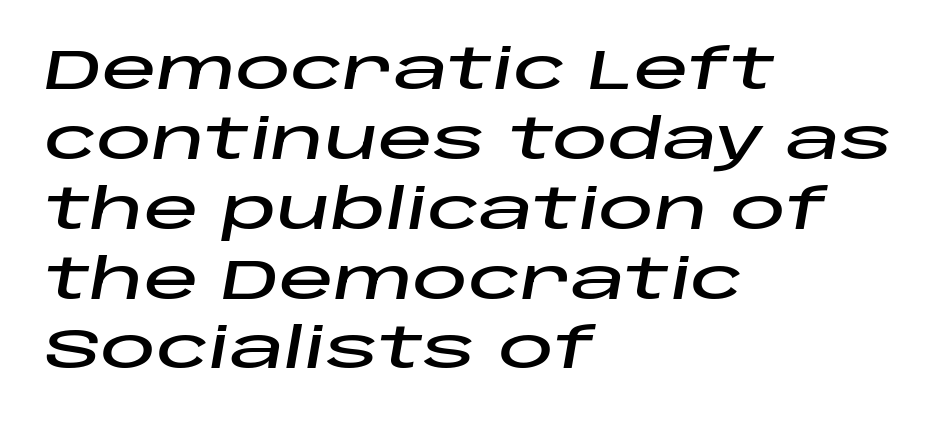
Q: Is the text italic (slanted)? A: Yes, it leans right by about 10 degrees.
Q: Is the text underlined? A: No.
Q: How is the paragraph aligned? A: Left-aligned.
Q: Is the spacing between letters normal or unusually wide? A: Normal.
Q: Is the spacing between lines tight, normal or loose? A: Normal.
Q: Width (condensed, normal, or wide)? A: Wide.
Q: Stroke contrast? A: Low.
Q: x-height? A: Large.
Q: Monospaced? A: No.
